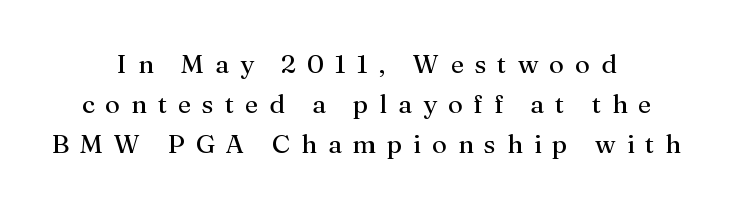
The image shows 26 px text type, upright; set centered, normal line spacing (1.54x), unusually wide letter spacing (+0.42 em), not underlined.
